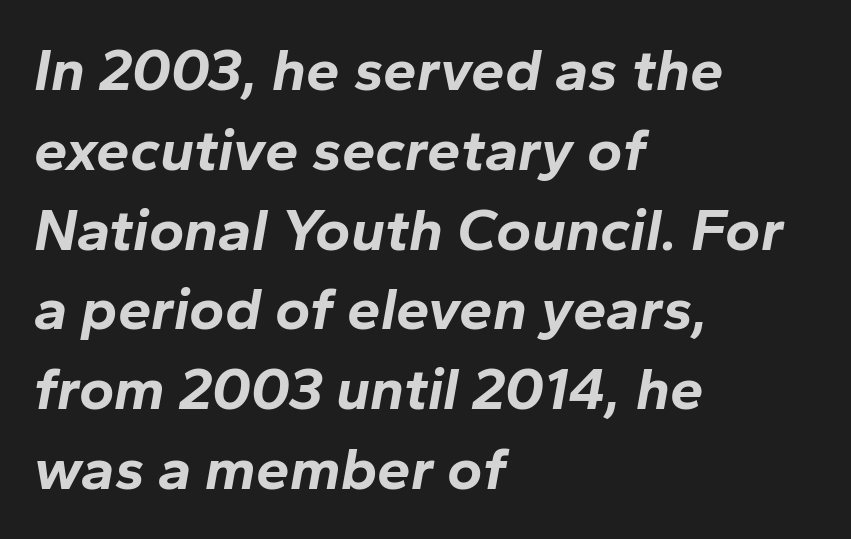
{"italic": "yes", "lean": "right", "slant_degrees": 10, "bold": "yes", "weight": "bold", "width": "normal", "stroke_contrast": "low", "x_height": "medium", "monospaced": "no", "underline": "no", "align": "left", "line_spacing": "normal", "line_spacing_ratio": 1.33, "letter_spacing": "normal", "letter_spacing_em": 0.0, "glyph_px": 60}
